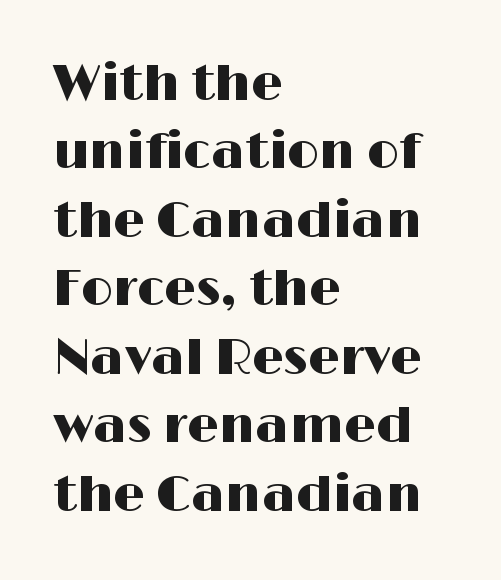
The image shows 50 px wide sans-serif type, upright; set left-aligned, normal line spacing (1.37x), normal letter spacing, not underlined; high stroke contrast and a medium x-height.
